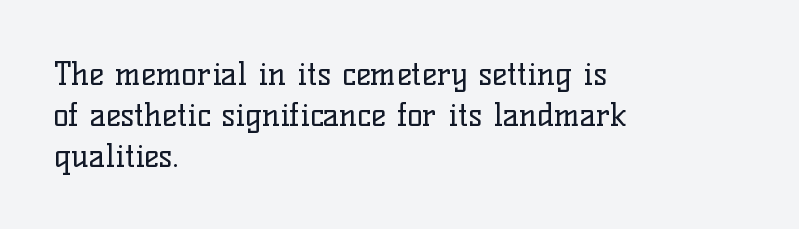
{"serif": "yes", "italic": "no", "bold": "no", "weight": "regular", "width": "normal", "stroke_contrast": "low", "x_height": "medium", "monospaced": "no", "underline": "no", "align": "left", "line_spacing": "normal", "line_spacing_ratio": 1.28, "letter_spacing": "normal", "letter_spacing_em": 0.0, "glyph_px": 32}
